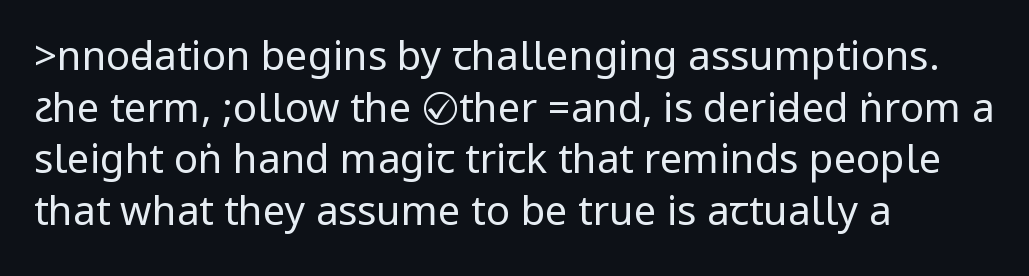
{"serif": "no", "italic": "no", "bold": "no", "weight": "regular", "width": "condensed", "stroke_contrast": "low", "underline": "no", "align": "left", "line_spacing": "normal", "line_spacing_ratio": 1.29, "letter_spacing": "normal", "letter_spacing_em": 0.0, "glyph_px": 40}
